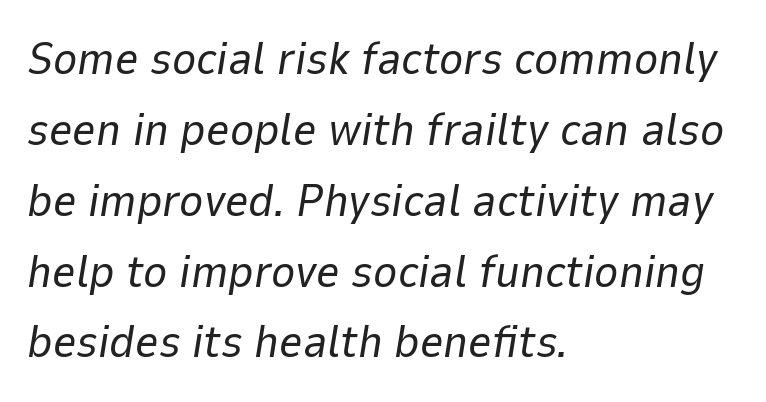
The image shows 46 px regular-weight type, italic (leaning right); set left-aligned, normal line spacing (1.54x), normal letter spacing, not underlined; low stroke contrast and a medium x-height.
